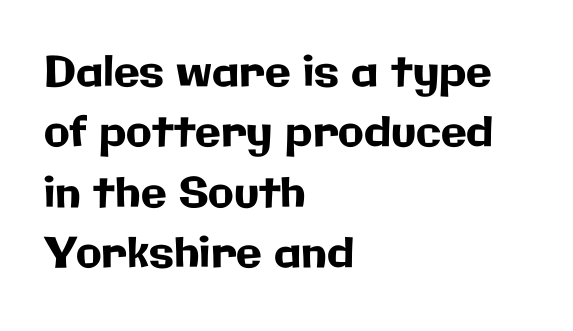
These lines were composed using upright roman letters. Observe the ordinary spacing: letters are neighbours, not strangers. One-word summary of the alignment: left. Compared with typical paragraphs, the rows here are spaced about the same.
